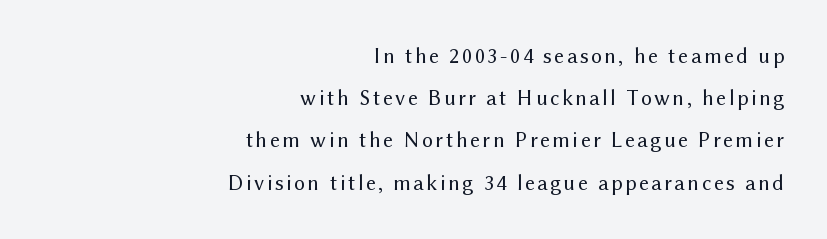
Q: Is the text bold? A: No.
Q: Is the text italic (slanted)? A: No, it is upright.
Q: Is the text underlined? A: No.
Q: How is the paragraph aligned? A: Right-aligned.
Q: Is the spacing between lines tight, normal or loose? A: Loose.
